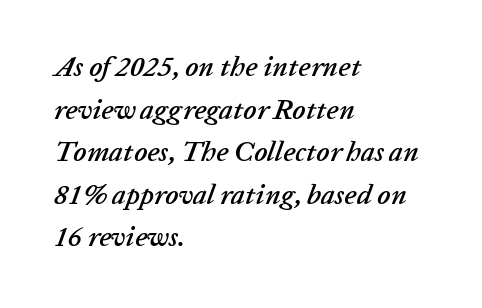
Q: Is the text italic (slanted)? A: Yes, it leans right by about 20 degrees.
Q: Is the text underlined? A: No.
Q: How is the paragraph aligned? A: Left-aligned.
Q: Is the spacing between letters normal or unusually wide? A: Normal.
Q: Is the spacing between lines tight, normal or loose? A: Normal.
Q: Width (condensed, normal, or wide)? A: Normal.
Q: Stroke contrast? A: Low.
Q: x-height? A: Medium.
Q: Monospaced? A: No.
